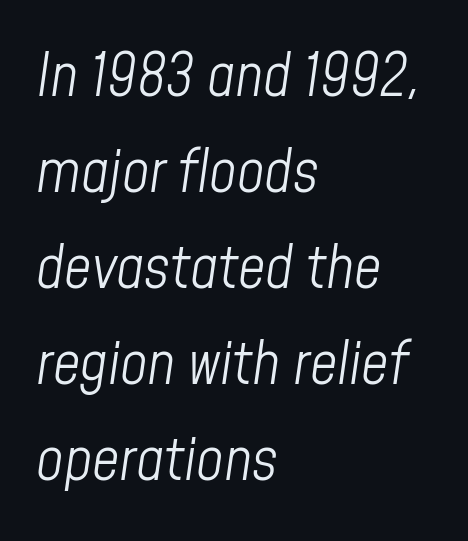
The image shows 60 px light, condensed type, italic (leaning right); set left-aligned, normal line spacing (1.6x), normal letter spacing, not underlined; low stroke contrast and a medium x-height.
